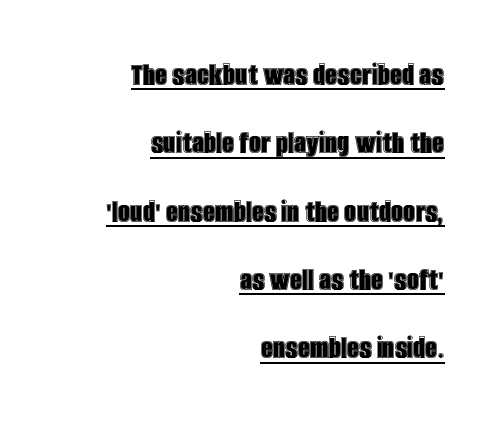
Q: Is the text italic (slanted)? A: No, it is upright.
Q: Is the text underlined? A: Yes.
Q: How is the paragraph aligned? A: Right-aligned.
Q: Is the spacing between letters normal or unusually wide? A: Normal.
Q: Is the spacing between lines tight, normal or loose? A: Loose.
Q: Width (condensed, normal, or wide)? A: Condensed.
Q: x-height? A: Large.
Q: Monospaced? A: No.
